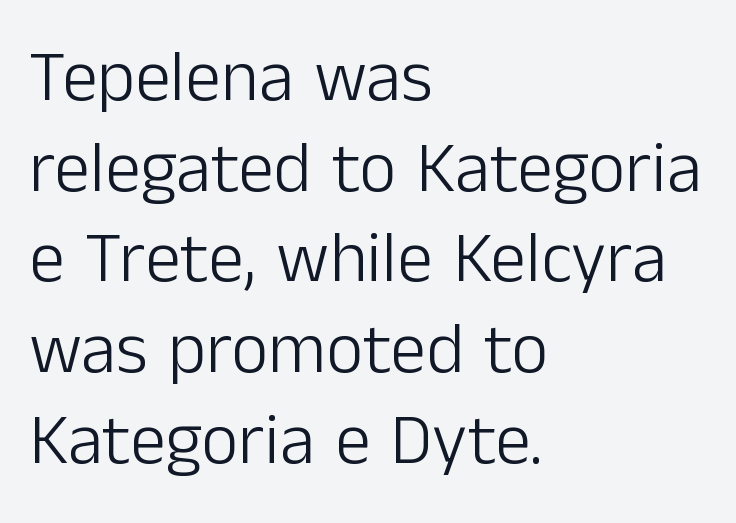
Q: Is the text bold? A: No.
Q: Is the text italic (slanted)? A: No, it is upright.
Q: Is the typeface a serif or a sans-serif typeface? A: Sans-serif.
Q: Is the text underlined? A: No.
Q: How is the paragraph aligned? A: Left-aligned.
Q: Is the spacing between letters normal or unusually wide? A: Normal.
Q: Is the spacing between lines tight, normal or loose? A: Normal.
Q: Width (condensed, normal, or wide)? A: Normal.
Q: Stroke contrast? A: Low.
Q: x-height? A: Medium.
Q: Monospaced? A: No.
